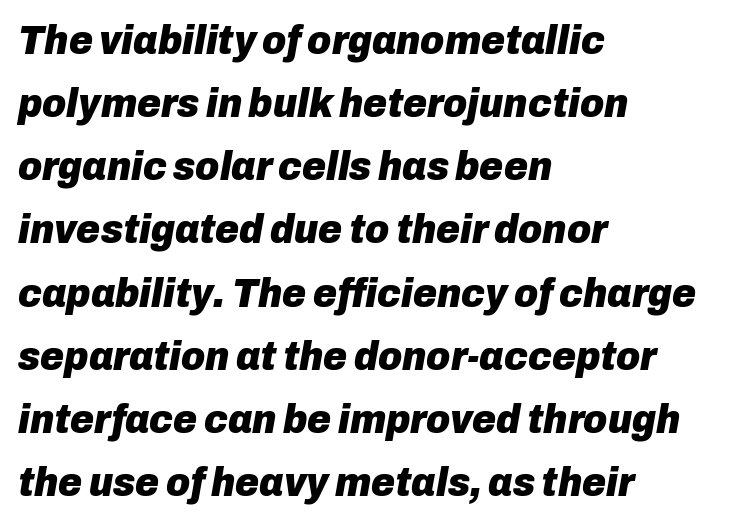
{"italic": "yes", "lean": "right", "slant_degrees": 10, "bold": "yes", "weight": "heavy", "width": "normal", "stroke_contrast": "low", "x_height": "medium", "monospaced": "no", "underline": "no", "align": "left", "line_spacing": "normal", "line_spacing_ratio": 1.54, "letter_spacing": "normal", "letter_spacing_em": 0.0, "glyph_px": 41}
